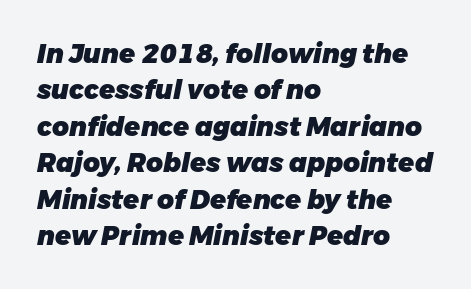
Horizontal alignment here is leftward, the default for most running prose. The rendering applies a slant to the glyphs. Default kerning and tracking; the words read as compact shapes. The line-height multiplier appears to be the usual default. The characters look thick and weighty, a clear bold. The words here are not underlined.
